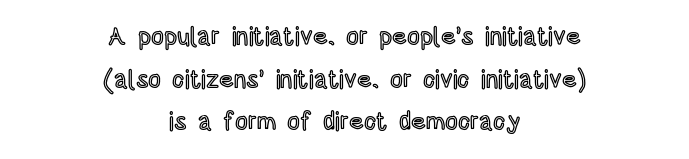
How are the letters spaced? Ordinarily, with no added tracking. Beneath every word, the page is bare. Posture: straight, roman, zero tilt. Typeset on center — no edge is straight.
